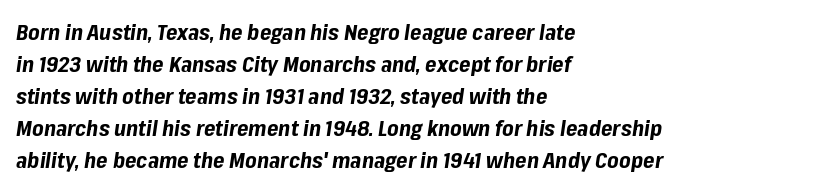
The rendering applies a slant to the glyphs. Does extra space separate the letters? No, they use regular spacing. Lines of text with bare space underneath. Rows of type keep a routine distance in the vertical direction. The typesetter chose a ragged-right arrangement here. Pretty heavy lettering here — definitely bold.
